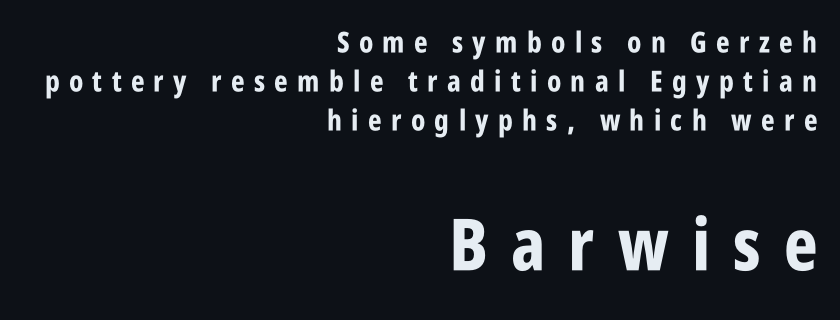
Q: Is the text bold? A: Yes.
Q: Is the text italic (slanted)? A: No, it is upright.
Q: Is the typeface a serif or a sans-serif typeface? A: Sans-serif.
Q: Is the text underlined? A: No.
Q: How is the paragraph aligned? A: Right-aligned.
Q: Is the spacing between letters normal or unusually wide? A: Unusually wide.
Q: Is the spacing between lines tight, normal or loose? A: Normal.
Q: Which block of text is set in a larger size, the first (top) or the second (bottom)? A: The second (bottom) one.
Q: Width (condensed, normal, or wide)? A: Condensed.
Q: Stroke contrast? A: Low.
Q: x-height? A: Large.
Q: Monospaced? A: No.
